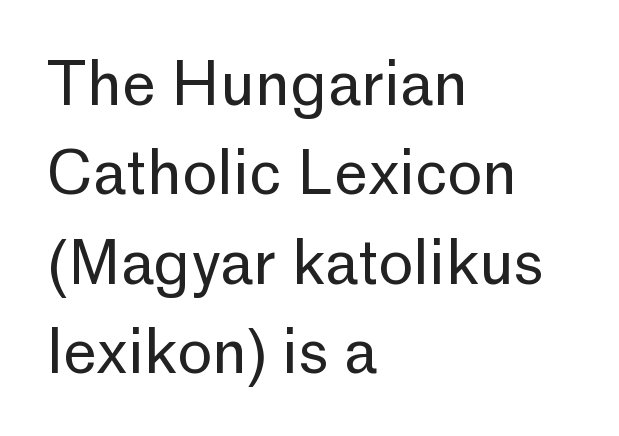
Each letter keeps its own natural width here, so spacing adapts to shape. Baseline-to-baseline distance is the conventional proportion of letter height. Words appear dense and cohesive because spacing is normal. Rule under the text: the space is simply empty. The lines are quadded left. The lettering stays uniformly vertical, giving the passage a roman look.
